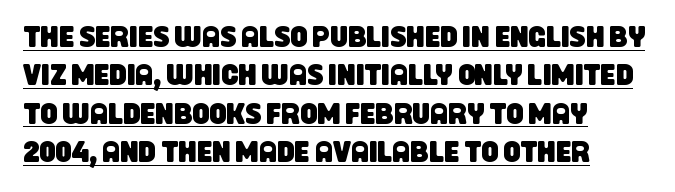
Q: Is the typeface a serif or a sans-serif typeface? A: Sans-serif.
Q: Is the text underlined? A: Yes.
Q: How is the paragraph aligned? A: Left-aligned.
Q: Is the spacing between letters normal or unusually wide? A: Normal.
Q: Is the spacing between lines tight, normal or loose? A: Normal.
Q: Width (condensed, normal, or wide)? A: Condensed.
Q: Stroke contrast? A: Low.
Q: x-height? A: Large.
Q: Monospaced? A: No.
